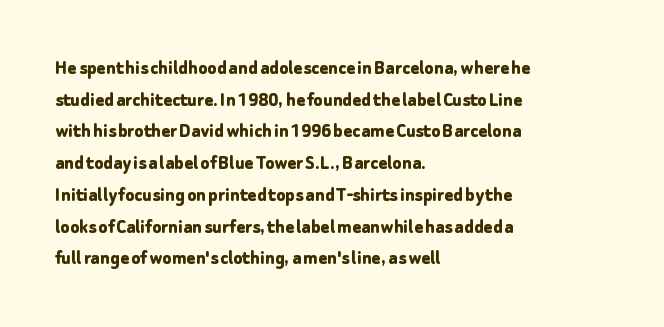
Q: Is the text bold? A: Yes.
Q: Is the text italic (slanted)? A: No, it is upright.
Q: Is the text underlined? A: No.
Q: How is the paragraph aligned? A: Left-aligned.
Q: Is the spacing between letters normal or unusually wide? A: Normal.
Q: Is the spacing between lines tight, normal or loose? A: Normal.
